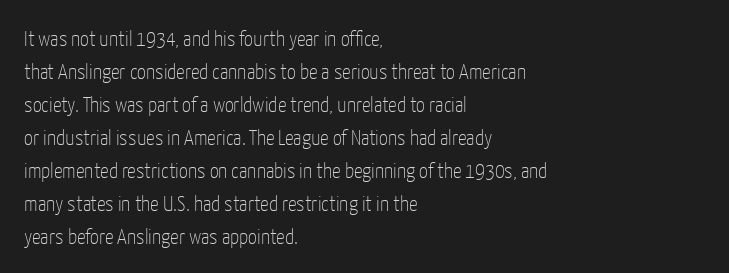
Q: Is the text bold? A: No.
Q: Is the text italic (slanted)? A: No, it is upright.
Q: Is the text underlined? A: No.
Q: How is the paragraph aligned? A: Left-aligned.
Q: Is the spacing between letters normal or unusually wide? A: Normal.
Q: Is the spacing between lines tight, normal or loose? A: Normal.
